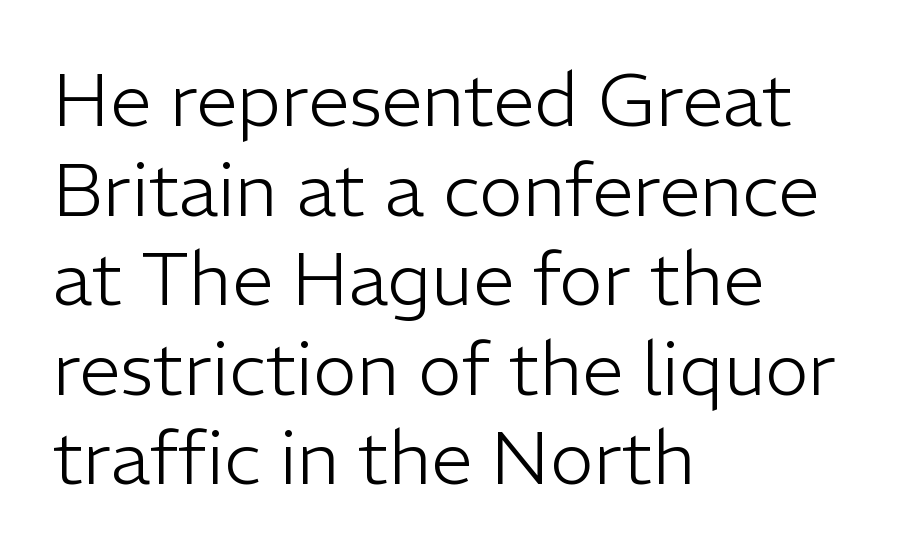
{"serif": "no", "italic": "no", "bold": "no", "weight": "light", "width": "normal", "stroke_contrast": "low", "x_height": "medium", "monospaced": "no", "underline": "no", "align": "left", "line_spacing_ratio": 1.21, "letter_spacing": "normal", "letter_spacing_em": 0.0, "glyph_px": 74}
